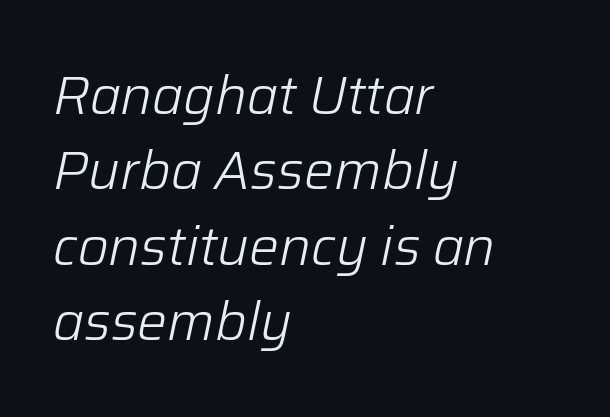
{"italic": "yes", "lean": "right", "slant_degrees": 12, "bold": "no", "weight": "light", "width": "normal", "stroke_contrast": "low", "x_height": "medium", "monospaced": "no", "underline": "no", "align": "left", "line_spacing": "normal", "line_spacing_ratio": 1.42, "letter_spacing": "normal", "letter_spacing_em": 0.0, "glyph_px": 53}
